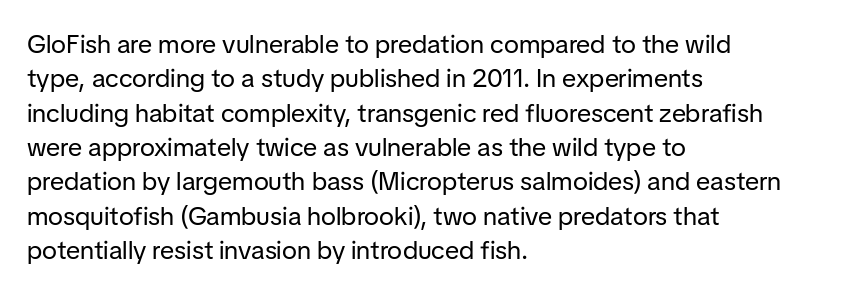
Q: Is the text bold? A: No.
Q: Is the text italic (slanted)? A: No, it is upright.
Q: Is the text underlined? A: No.
Q: How is the paragraph aligned? A: Left-aligned.
Q: Is the spacing between letters normal or unusually wide? A: Normal.
Q: Is the spacing between lines tight, normal or loose? A: Normal.
